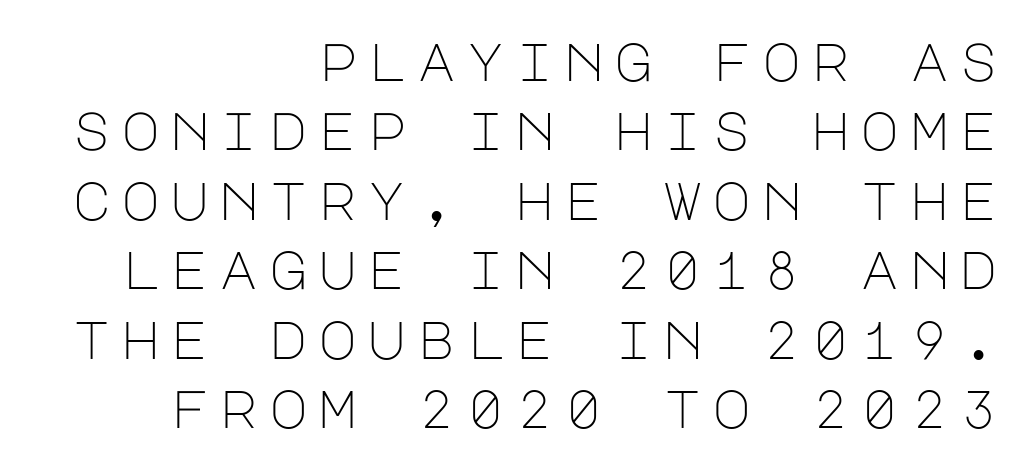
The image shows 53 px light sans-serif type, upright; set right-aligned, normal line spacing (1.31x), not underlined; low stroke contrast and a large x-height.
